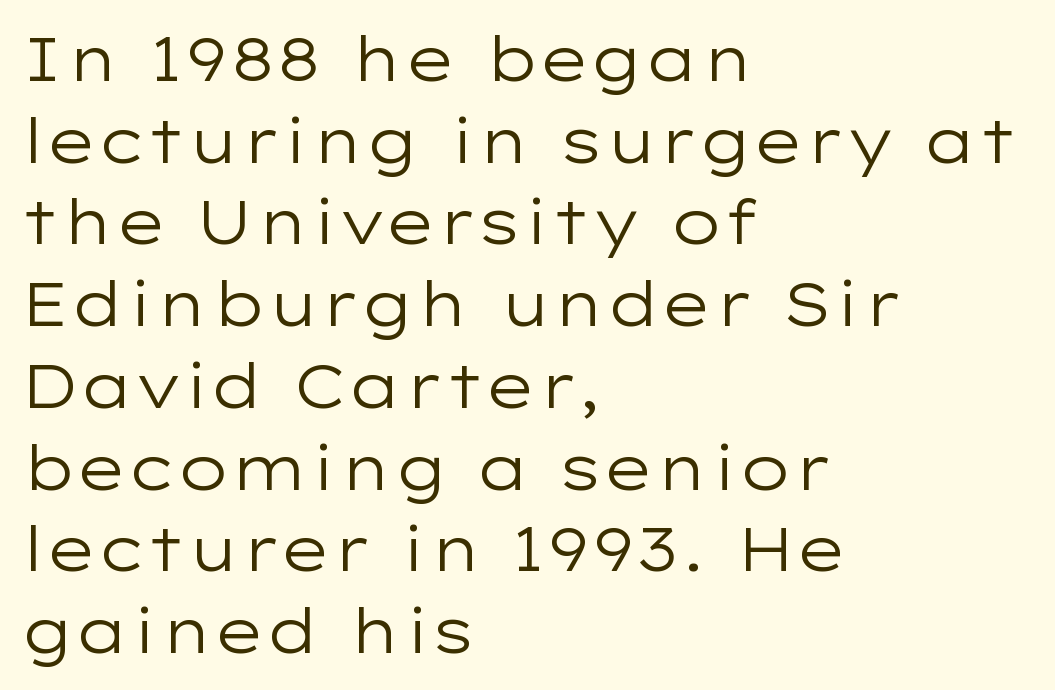
Q: Is the text bold? A: No.
Q: Is the text italic (slanted)? A: No, it is upright.
Q: Is the typeface a serif or a sans-serif typeface? A: Sans-serif.
Q: Is the text underlined? A: No.
Q: How is the paragraph aligned? A: Left-aligned.
Q: Is the spacing between letters normal or unusually wide? A: Normal.
Q: Is the spacing between lines tight, normal or loose? A: Normal.
Q: Width (condensed, normal, or wide)? A: Wide.
Q: Stroke contrast? A: Low.
Q: x-height? A: Medium.
Q: Monospaced? A: No.
